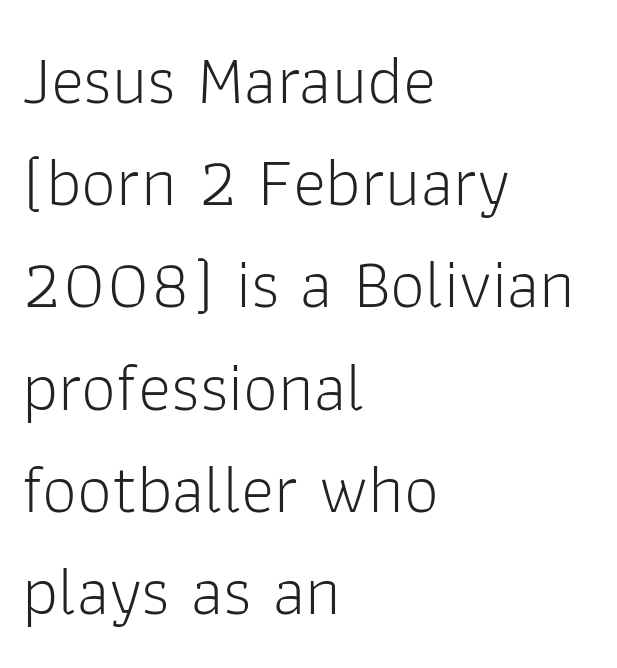
{"serif": "no", "italic": "no", "bold": "no", "weight": "light", "width": "normal", "stroke_contrast": "low", "x_height": "medium", "monospaced": "no", "underline": "no", "align": "left", "line_spacing": "normal", "line_spacing_ratio": 1.46, "letter_spacing": "normal", "letter_spacing_em": 0.0, "glyph_px": 70}
